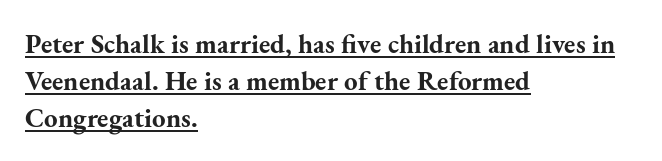
Q: Is the text bold? A: Yes.
Q: Is the text italic (slanted)? A: No, it is upright.
Q: Is the text underlined? A: Yes.
Q: How is the paragraph aligned? A: Left-aligned.
Q: Is the spacing between letters normal or unusually wide? A: Normal.
Q: Is the spacing between lines tight, normal or loose? A: Normal.
